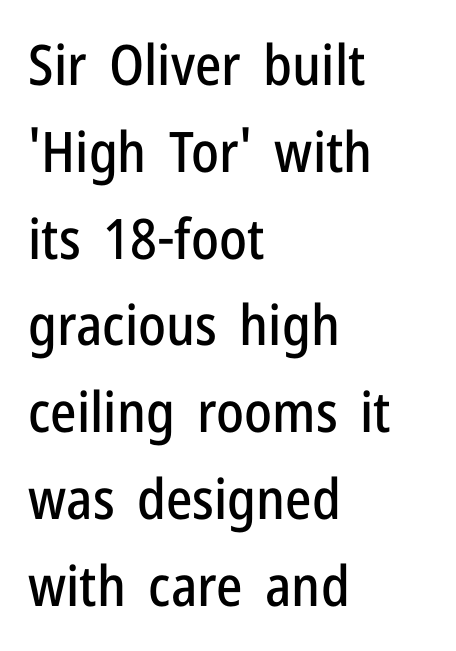
Q: Is the text italic (slanted)? A: No, it is upright.
Q: Is the typeface a serif or a sans-serif typeface? A: Sans-serif.
Q: Is the text underlined? A: No.
Q: How is the paragraph aligned? A: Left-aligned.
Q: Is the spacing between letters normal or unusually wide? A: Normal.
Q: Is the spacing between lines tight, normal or loose? A: Normal.
Q: Width (condensed, normal, or wide)? A: Condensed.
Q: Stroke contrast? A: Low.
Q: x-height? A: Medium.
Q: Monospaced? A: No.
